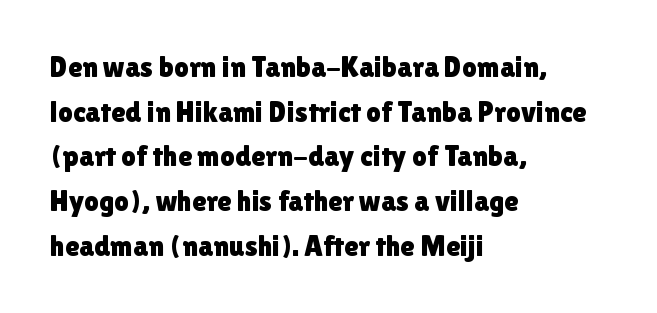
This rendering leaves character spacing at its baseline value. The passage shown is typed in a proportional face where columns would drift. These lines stack with their left ends in a neat column. Horizontal bands of white between lines are of average thickness. Italic? Not at all — the glyphs are vertical.
